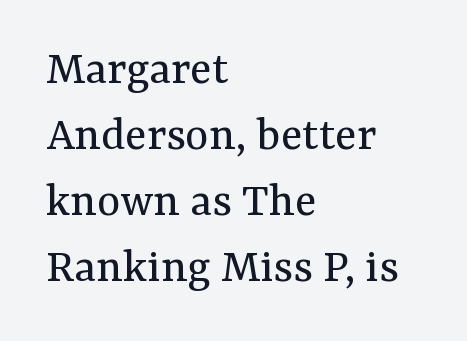
A typesetter would label this face a serif. What's the leading like? Ordinary, nothing unusual. Each letter keeps its own natural width here, so spacing adapts to shape. A classic flush-left, rag-right setting is used for this passage. A quiet, ordinary-to-light weight characterises the typeface. These lines were composed using upright roman letters.
